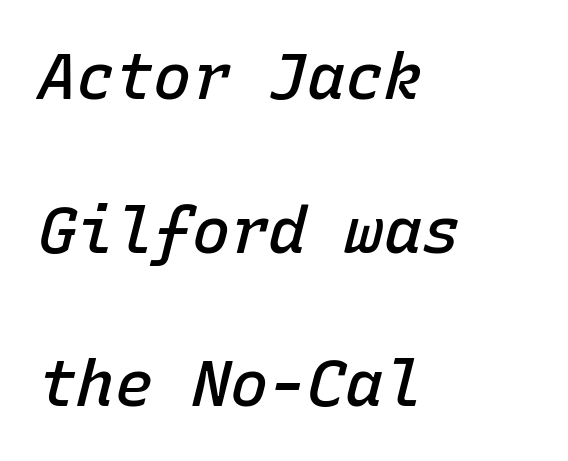
Q: Is the text bold? A: Semi-bold.
Q: Is the text italic (slanted)? A: Yes, it leans right by about 15 degrees.
Q: Is the text underlined? A: No.
Q: How is the paragraph aligned? A: Left-aligned.
Q: Is the spacing between letters normal or unusually wide? A: Normal.
Q: Is the spacing between lines tight, normal or loose? A: Loose.
Q: Width (condensed, normal, or wide)? A: Normal.
Q: Stroke contrast? A: Low.
Q: x-height? A: Medium.
Q: Monospaced? A: Yes.
